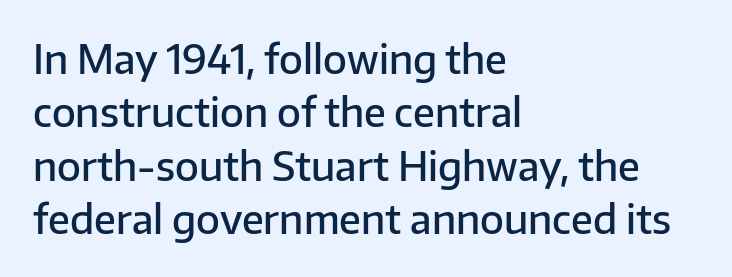
Here the designer chose a conventional face with non-uniform glyph widths. Rows of type keep a routine distance in the vertical direction. Italic: no, the glyphs are upright roman. Notice how the passage keeps a crisp vertical edge on the left only.
